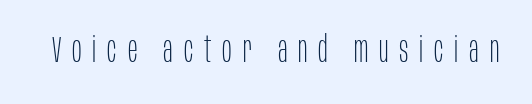
The image shows 36 px thin, condensed sans-serif type, upright; set unusually wide letter spacing (+0.3 em), not underlined; low stroke contrast and a large x-height.
